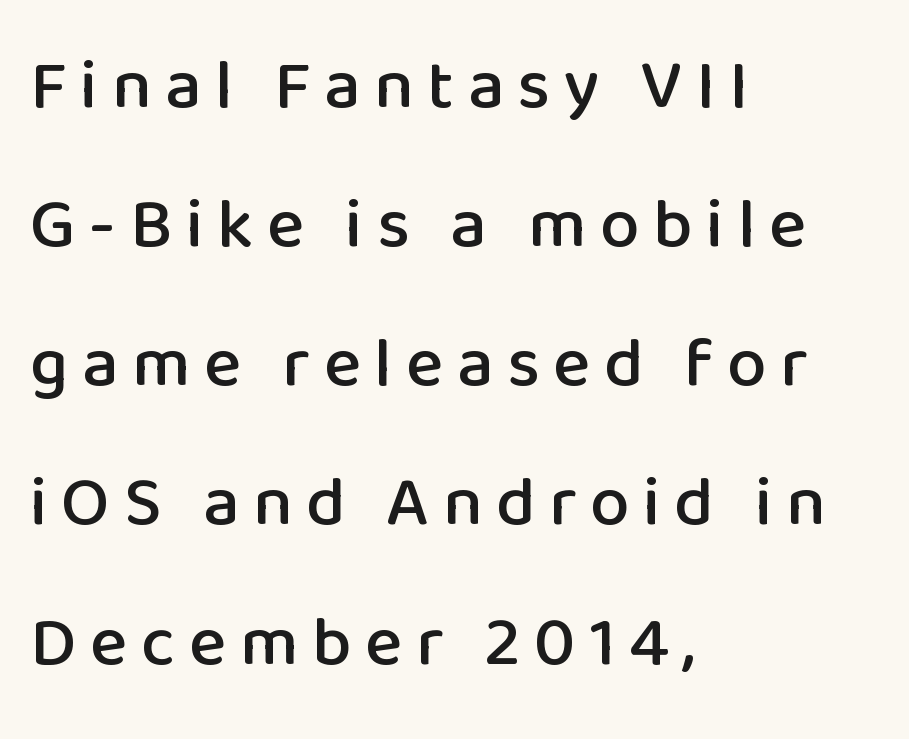
{"serif": "no", "italic": "no", "width": "normal", "stroke_contrast": "low", "x_height": "medium", "monospaced": "no", "underline": "no", "align": "left", "line_spacing": "loose", "line_spacing_ratio": 1.96, "glyph_px": 71}
